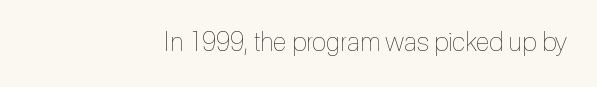
The image shows 26 px text type, upright; set right-aligned, normal letter spacing, not underlined.
